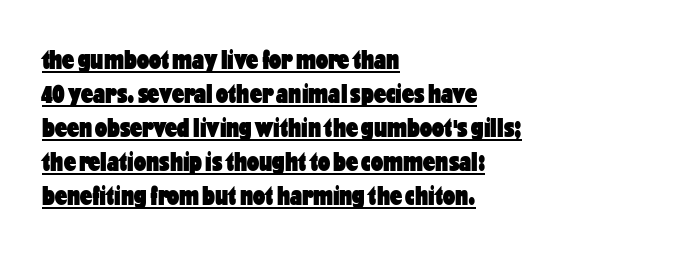
The image shows 27 px bold type, upright; set left-aligned, normal line spacing (1.26x), normal letter spacing, underlined.
